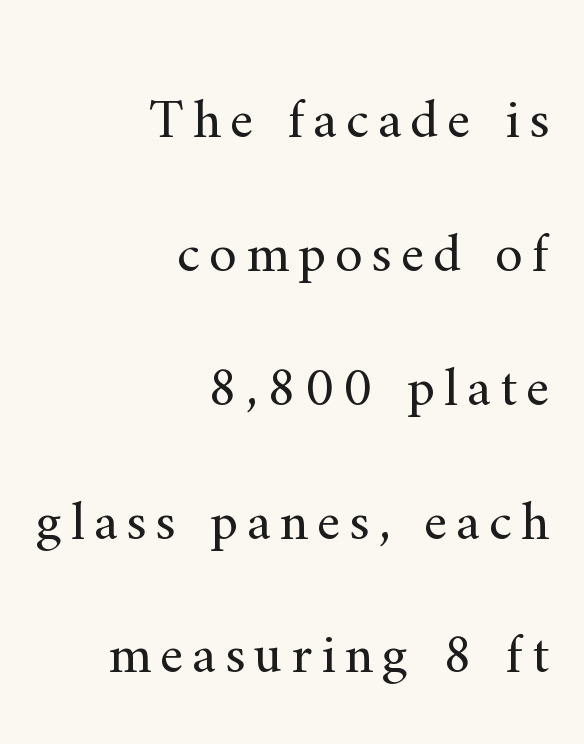
The image shows 56 px regular-weight serif type, upright; set right-aligned, loose line spacing (2.39x), not underlined; medium stroke contrast and a small x-height.
